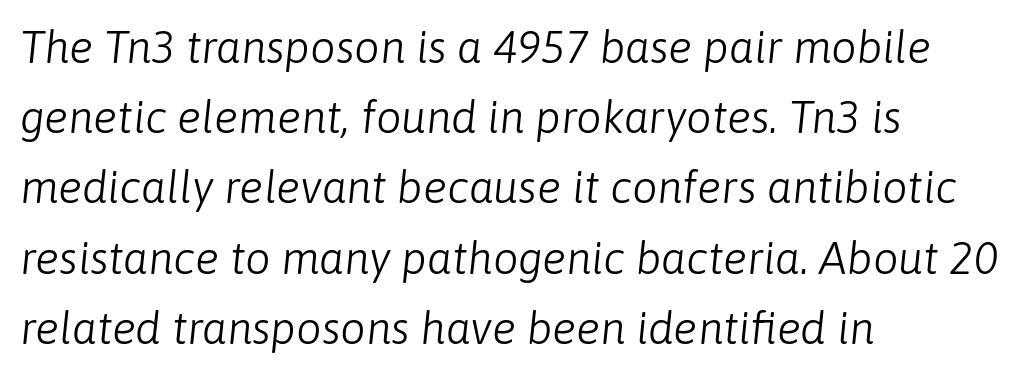
The image shows 45 px light type, italic (leaning right); set left-aligned, normal line spacing (1.56x), normal letter spacing, not underlined; low stroke contrast and a medium x-height.
